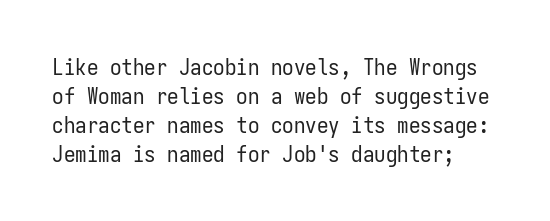
On a weight scale, this lands at 450 or below. This rendering features lettering with no underline. How would I describe the line gaps? Plain and ordinary. Characters follow at the spacing the type designer built in.
